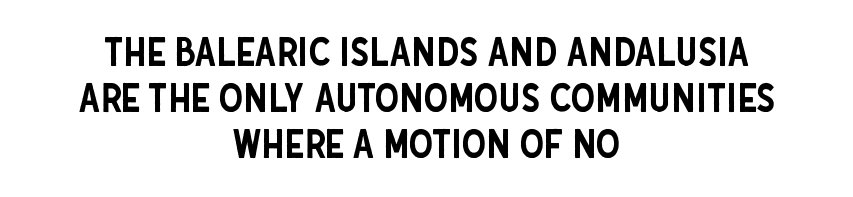
The lines in this sample share a center point and differ in where they start and stop. Looks like regular typesetting: each glyph gets only the width it needs. Font category for this specimen: sans-serif. Students, note that the glyphs here touch the page at normal intervals. Beneath every word, the page is bare.
